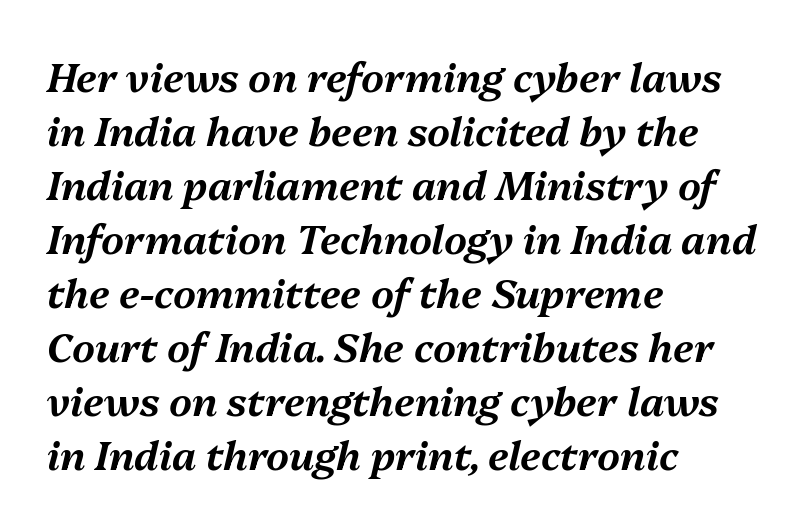
{"italic": "yes", "lean": "right", "slant_degrees": 13, "width": "normal", "stroke_contrast": "medium", "x_height": "medium", "monospaced": "no", "underline": "no", "align": "left", "line_spacing": "normal", "line_spacing_ratio": 1.35, "letter_spacing": "normal", "letter_spacing_em": 0.0, "glyph_px": 40}
